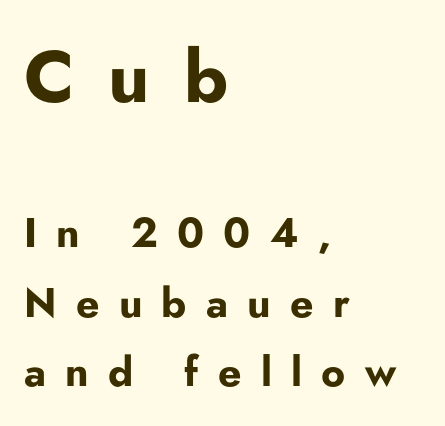
The image shows 72 px bold sans-serif type, upright; set left-aligned, normal line spacing (1.69x), unusually wide letter spacing (+0.47 em), not underlined; the first (top) block is 1.76x larger; low stroke contrast and a small x-height.
